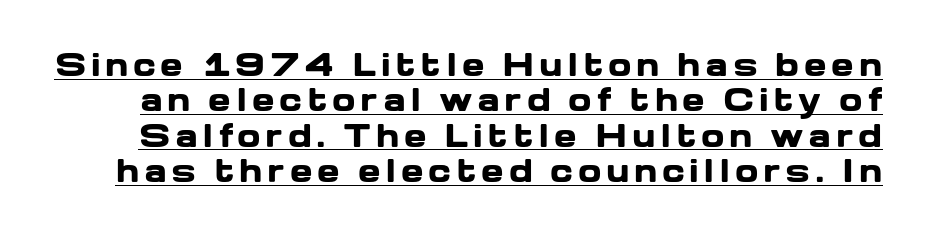
Q: Is the text bold? A: Yes.
Q: Is the text italic (slanted)? A: No, it is upright.
Q: Is the typeface a serif or a sans-serif typeface? A: Sans-serif.
Q: Is the text underlined? A: Yes.
Q: Width (condensed, normal, or wide)? A: Wide.
Q: Stroke contrast? A: Low.
Q: x-height? A: Medium.
Q: Monospaced? A: No.
